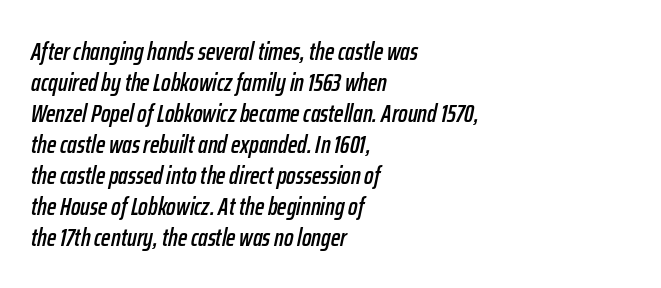
The image shows 25 px text type, italic (leaning right); set left-aligned, line spacing 1.24x, normal letter spacing, not underlined.
